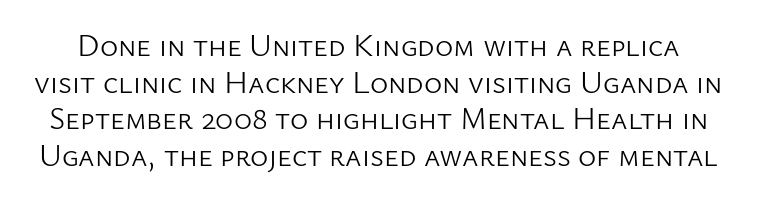
Q: Is the text bold? A: No.
Q: Is the text italic (slanted)? A: No, it is upright.
Q: Is the typeface a serif or a sans-serif typeface? A: Sans-serif.
Q: Is the text underlined? A: No.
Q: Is the spacing between letters normal or unusually wide? A: Normal.
Q: Width (condensed, normal, or wide)? A: Normal.
Q: Stroke contrast? A: Low.
Q: x-height? A: Medium.
Q: Monospaced? A: No.
